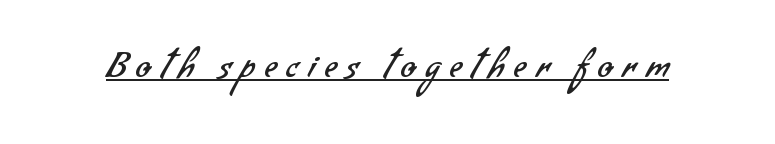
The image shows 34 px regular-weight sans-serif type; set unusually wide letter spacing (+0.29 em), underlined; low stroke contrast and a small x-height.
